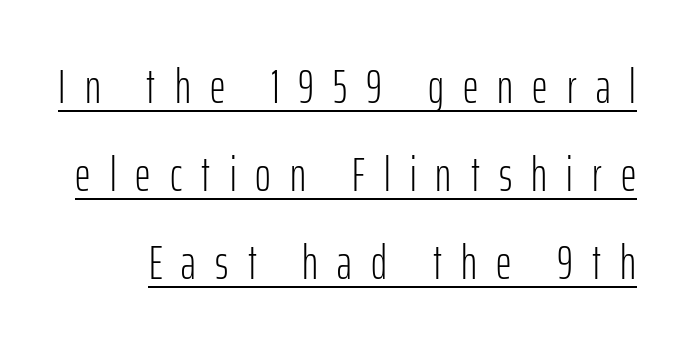
The image shows 48 px light, condensed sans-serif type, upright; set line spacing 1.83x, unusually wide letter spacing (+0.4 em), underlined; low stroke contrast and a medium x-height.
